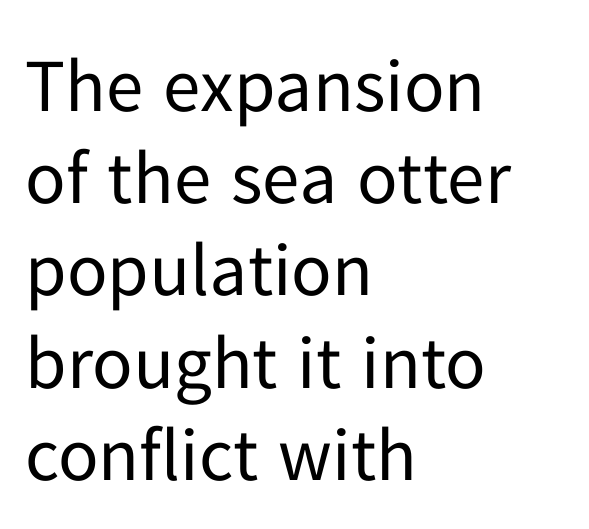
{"serif": "no", "italic": "no", "bold": "no", "weight": "regular", "width": "normal", "stroke_contrast": "low", "x_height": "medium", "monospaced": "no", "underline": "no", "align": "left", "line_spacing_ratio": 1.23, "letter_spacing": "normal", "letter_spacing_em": 0.0, "glyph_px": 75}
